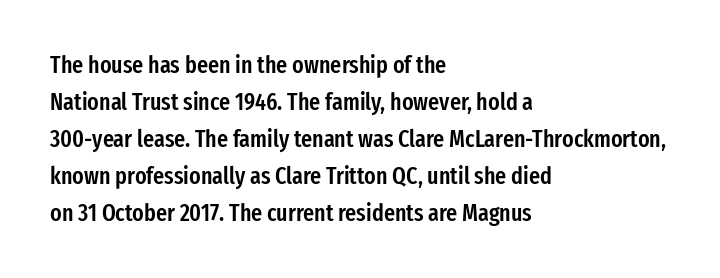
Leading matches the norm, producing a regular column. This is roman type, the default non-slanted kind. Students, note that the glyphs here touch the page at normal intervals. Anything drawn beneath the words? Only blank space.
